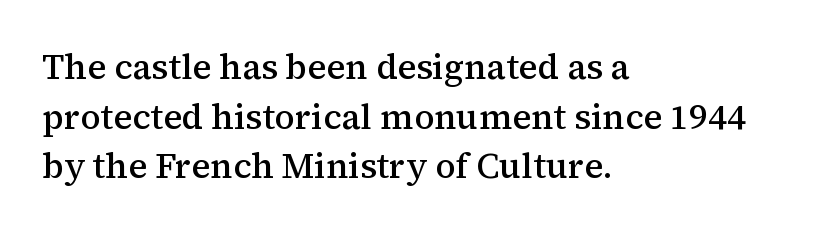
Q: Is the text bold? A: Semi-bold.
Q: Is the text italic (slanted)? A: No, it is upright.
Q: Is the typeface a serif or a sans-serif typeface? A: Serif.
Q: Is the text underlined? A: No.
Q: How is the paragraph aligned? A: Left-aligned.
Q: Is the spacing between letters normal or unusually wide? A: Normal.
Q: Is the spacing between lines tight, normal or loose? A: Normal.
Q: Width (condensed, normal, or wide)? A: Normal.
Q: Stroke contrast? A: Medium.
Q: x-height? A: Medium.
Q: Monospaced? A: No.
